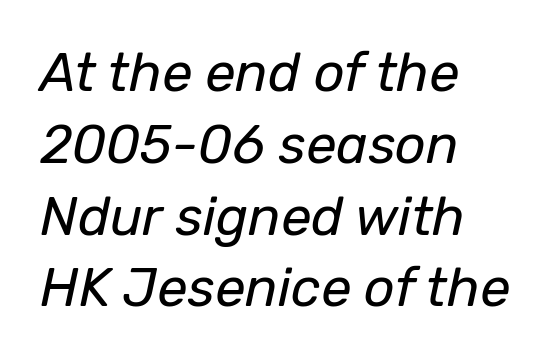
The image shows 54 px regular-weight type, italic (leaning right); set left-aligned, normal line spacing (1.33x), normal letter spacing, not underlined; low stroke contrast and a medium x-height.
